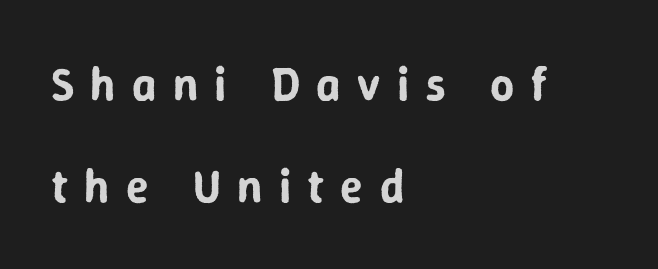
The image shows 47 px sans-serif type, upright; set left-aligned, loose line spacing (2.17x), unusually wide letter spacing (+0.35 em), not underlined; low stroke contrast and a medium x-height.
